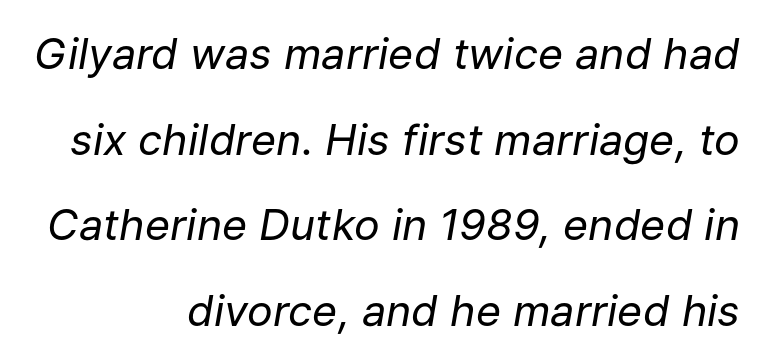
The image shows 43 px regular-weight type, italic (leaning right); set right-aligned, loose line spacing (1.99x), normal letter spacing, not underlined; low stroke contrast and a medium x-height.
